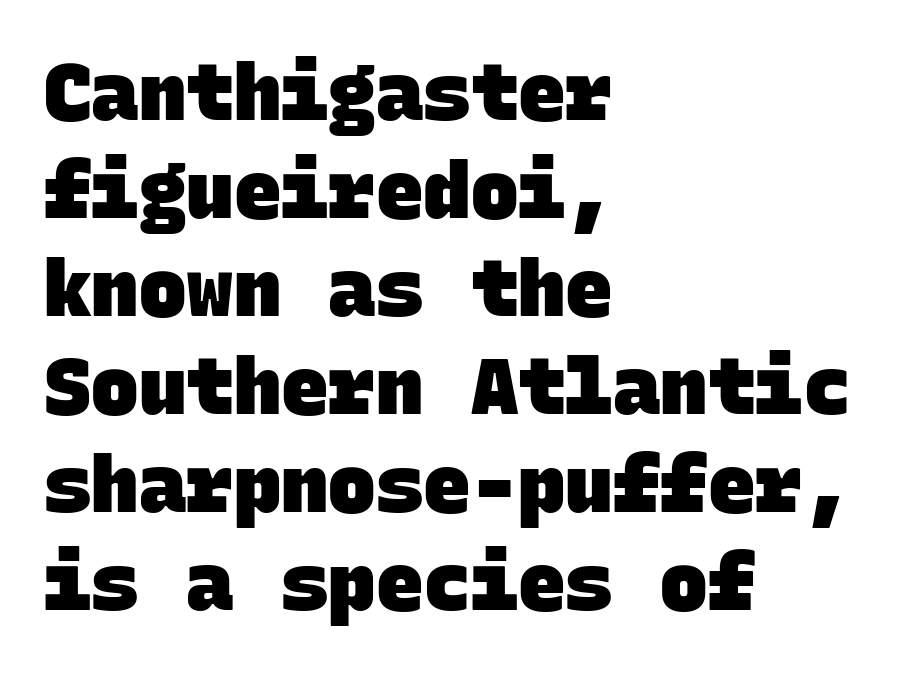
{"serif": "no", "bold": "yes", "weight": "heavy", "width": "normal", "stroke_contrast": "low", "x_height": "large", "monospaced": "yes", "underline": "no", "align": "left", "line_spacing_ratio": 1.24, "letter_spacing": "normal", "letter_spacing_em": 0.0, "glyph_px": 79}
